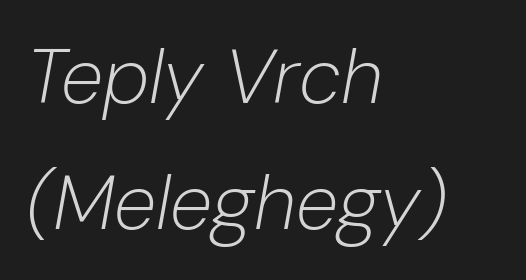
{"italic": "yes", "lean": "right", "slant_degrees": 10, "bold": "no", "weight": "light", "width": "normal", "stroke_contrast": "low", "x_height": "medium", "monospaced": "no", "underline": "no", "align": "left", "line_spacing": "normal", "line_spacing_ratio": 1.64, "letter_spacing": "normal", "letter_spacing_em": 0.0, "glyph_px": 77}
